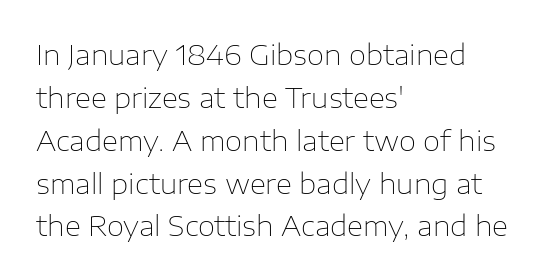
The image shows 28 px thin sans-serif type, upright; set left-aligned, normal line spacing (1.53x), normal letter spacing, not underlined; low stroke contrast and a medium x-height.
